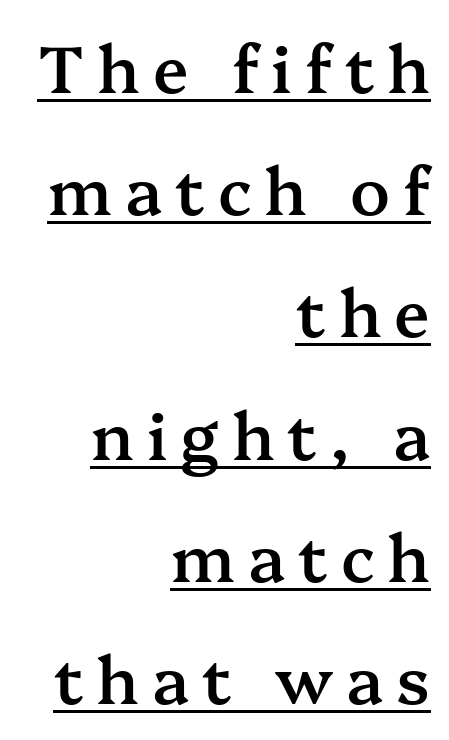
{"serif": "yes", "italic": "no", "bold": "semi", "weight": "semibold", "width": "normal", "stroke_contrast": "medium", "x_height": "medium", "monospaced": "no", "underline": "yes", "align": "right", "line_spacing_ratio": 1.88, "letter_spacing": "wide", "letter_spacing_em": 0.2, "glyph_px": 65}
